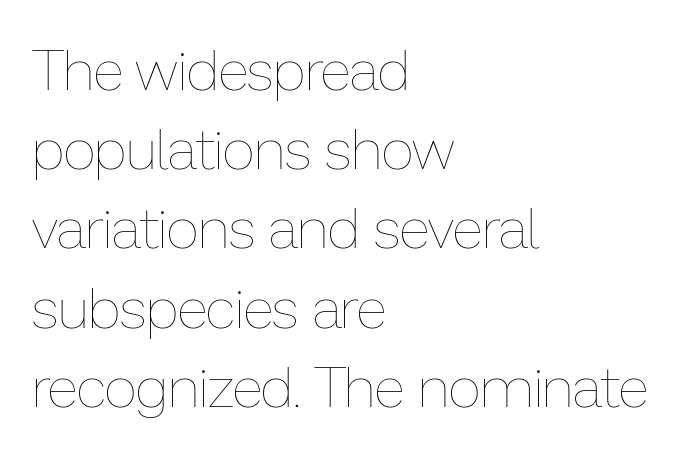
The text block is weighted toward the left margin, trailing off unevenly rightward. The space directly below the letters is spotless. Honestly, the letter spacing is just normal — you wouldn't notice it. Summary of vertical rhythm: regular, with standard interline spacing. Weight: in the light-to-regular range. Nope, not italic — everything's standing straight.
